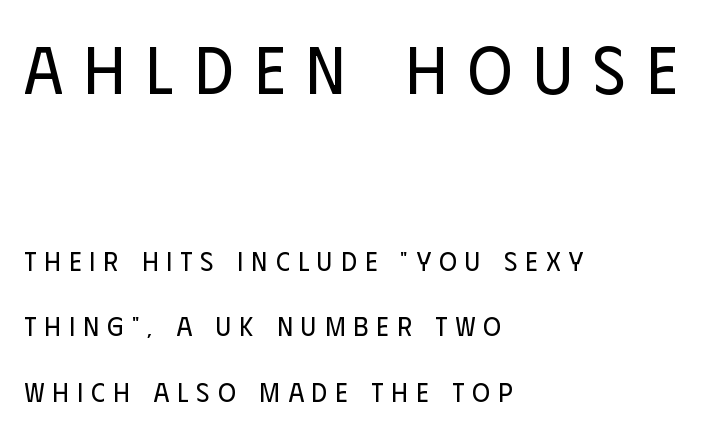
This sample trades compactness for vertical openness between lines. Loose tracking; the words dissolve into strings of separated letters. In terms of letterform style, serifs are entirely absent. These lines are rendered in a variable-pitch font. These lines stack with their left ends in a neat column. Vertical strokes here are truly vertical.
